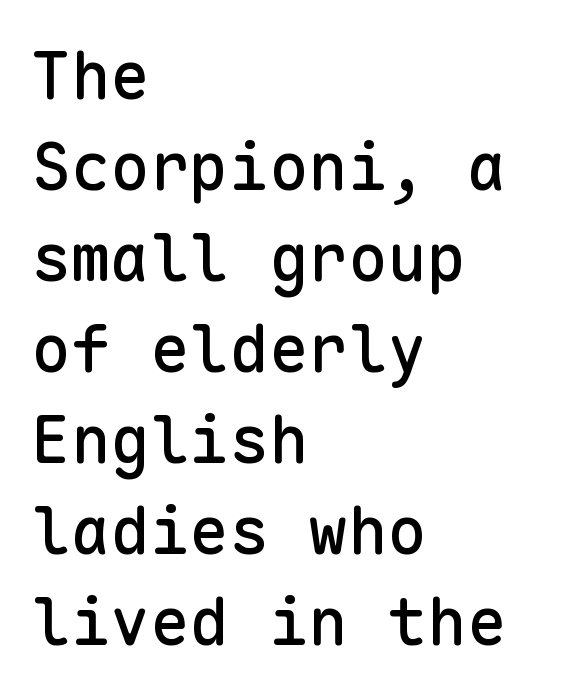
The image shows 66 px sans-serif type, upright, monospaced; set left-aligned, normal line spacing (1.38x), normal letter spacing, not underlined; low stroke contrast and a medium x-height.
